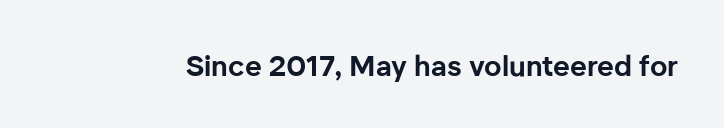
Every stem runs plumb, perpendicular to the baseline. The letters carry no serifs — their stems end cleanly without finishing strokes. The rendering uses natural spacing where letterforms have individual widths. Typographic density is high because the face is bold. Characters follow at the spacing the type designer built in. Any mark beneath the type? The region is blank.
